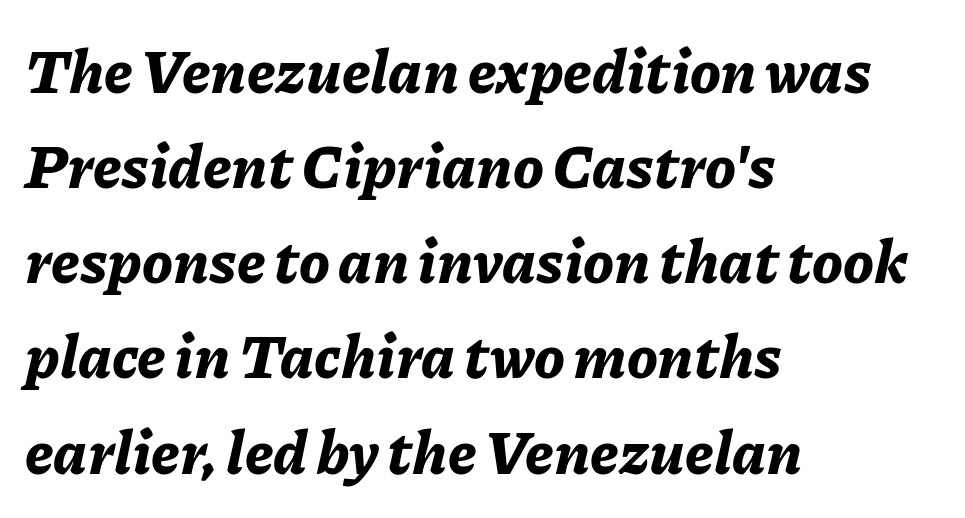
{"italic": "yes", "lean": "right", "slant_degrees": 11, "bold": "yes", "weight": "bold", "width": "normal", "stroke_contrast": "low", "x_height": "medium", "monospaced": "no", "underline": "no", "align": "left", "line_spacing": "normal", "line_spacing_ratio": 1.56, "letter_spacing": "normal", "letter_spacing_em": 0.0, "glyph_px": 61}
